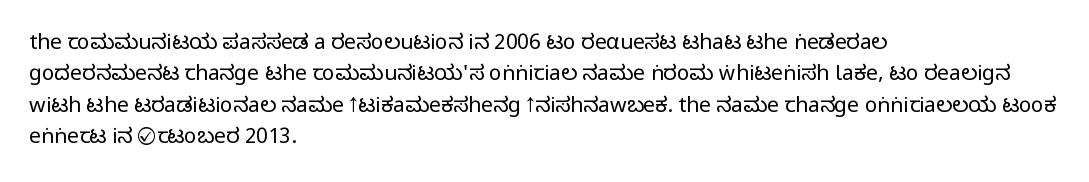
Each row of text sits above clean, open space. Italic? Not at all — the glyphs are vertical. Typeset ragged right — the left edge is the straight one. Each word holds together tightly as a unit, with standard inter-letter gaps. Interline gaps are of average width in this sample.
